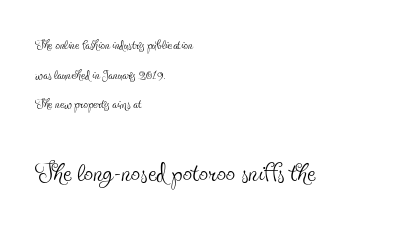
{"serif": "yes", "bold": "no", "weight": "thin", "width": "condensed", "x_height": "small", "monospaced": "no", "underline": "no", "align": "left", "line_spacing": "normal", "line_spacing_ratio": 1.64, "letter_spacing": "normal", "letter_spacing_em": 0.0, "larger_block": "second", "size_ratio": 2.06, "glyph_px": 37}
